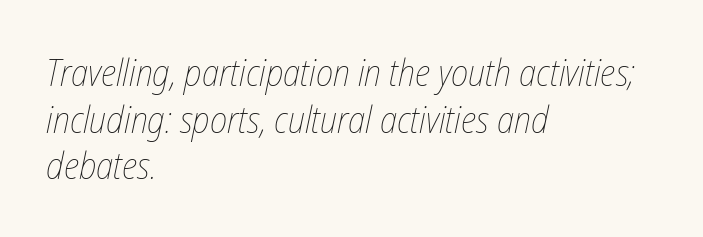
The font sits on the lighter half of the weight spectrum, regular included. The block of text has a typical density, with ordinary space between rows. The face used here is proportionally spaced, like ordinary book or web type. Tall strokes in this sample are angled rather than plumb. Anything drawn beneath the words? Only blank space. Here the glyphs are tracked normally, forming tight word shapes.
